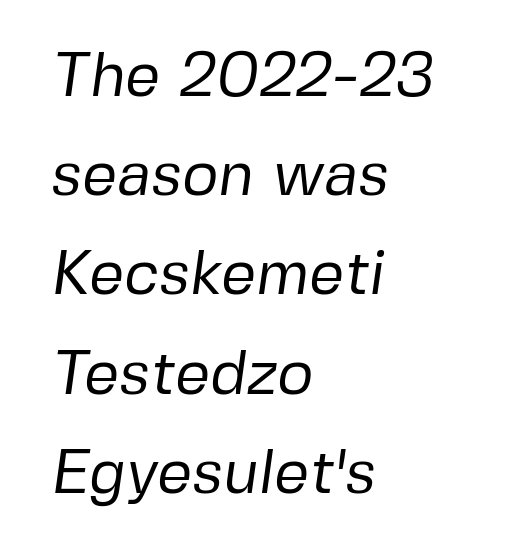
{"serif": "no", "bold": "no", "weight": "regular", "width": "normal", "stroke_contrast": "low", "x_height": "medium", "monospaced": "no", "underline": "no", "align": "left", "line_spacing": "normal", "line_spacing_ratio": 1.6, "letter_spacing": "normal", "letter_spacing_em": 0.0, "glyph_px": 62}
